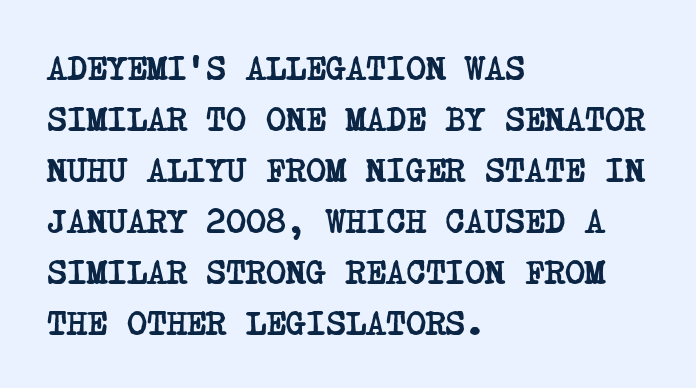
The image shows 34 px semibold, condensed serif type; set left-aligned, normal line spacing (1.5x), normal letter spacing, not underlined; low stroke contrast and a large x-height.
